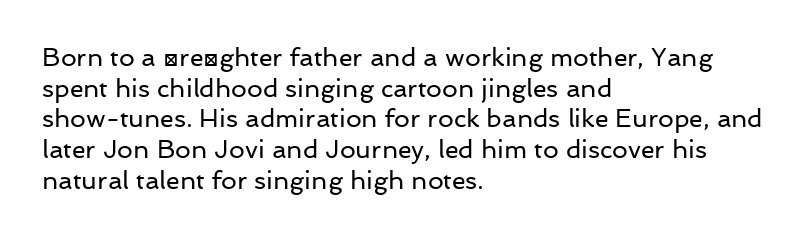
The image shows 25 px text type, upright; set left-aligned, line spacing 1.23x, normal letter spacing, not underlined.
